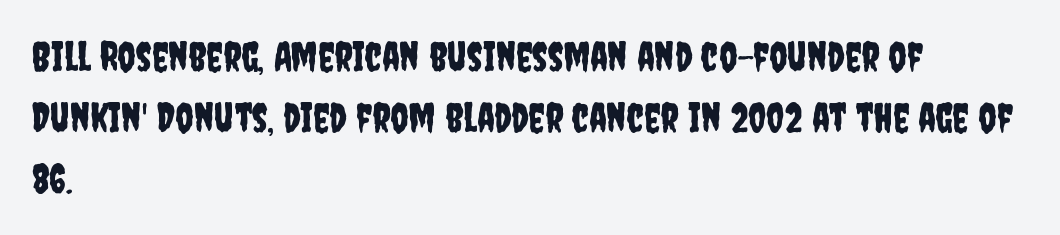
To sum up the face: it is a sans, with no serifs. It's the straight-up-and-down kind of type. A typesetter would call this leading conventional body-copy spacing. Look at the tracking — it's just the regular setting, nothing added. A typesetter would call this proportional, since set widths differ per character. The specimen omits any rule beneath the text block's lines.
